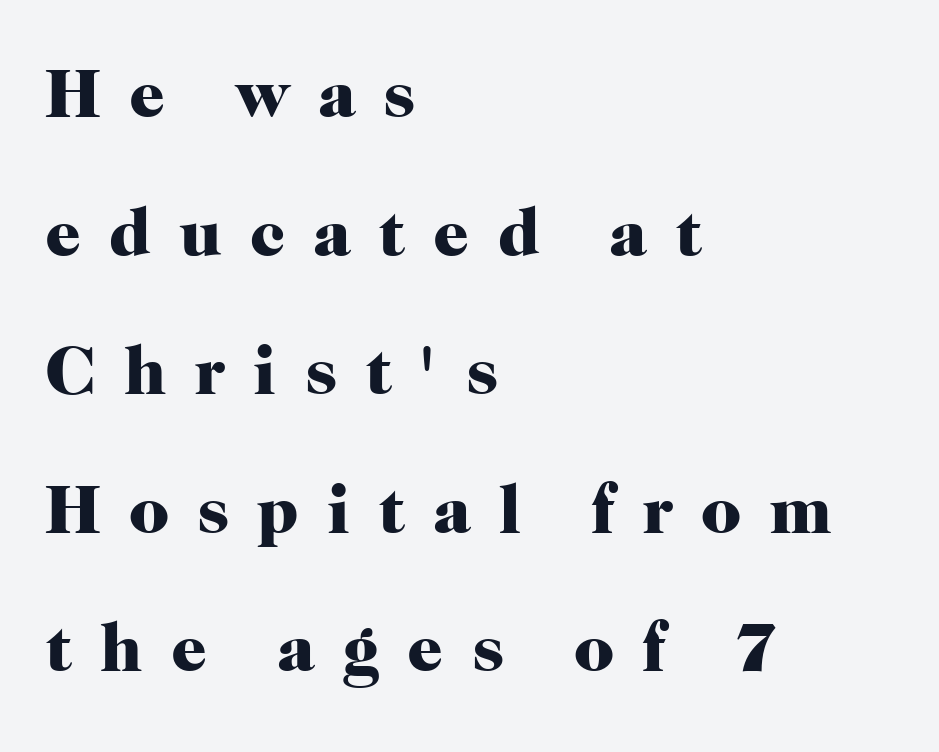
{"serif": "yes", "italic": "no", "bold": "yes", "weight": "heavy", "width": "normal", "stroke_contrast": "high", "x_height": "medium", "monospaced": "no", "underline": "no", "align": "left", "line_spacing": "loose", "line_spacing_ratio": 1.98, "letter_spacing": "wide", "letter_spacing_em": 0.4, "glyph_px": 70}
